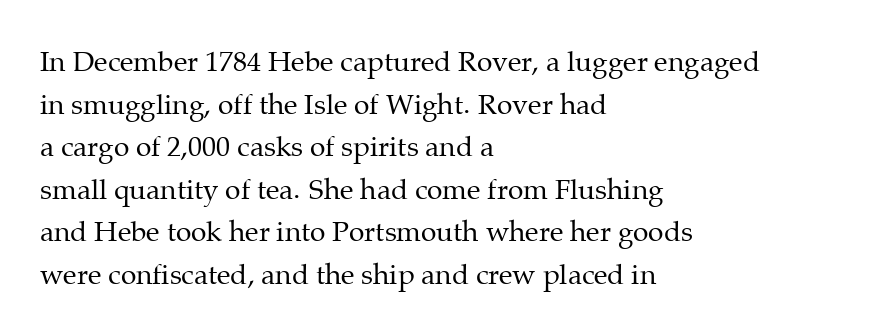
Q: Is the text bold? A: No.
Q: Is the text italic (slanted)? A: No, it is upright.
Q: Is the typeface a serif or a sans-serif typeface? A: Serif.
Q: Is the text underlined? A: No.
Q: How is the paragraph aligned? A: Left-aligned.
Q: Is the spacing between letters normal or unusually wide? A: Normal.
Q: Is the spacing between lines tight, normal or loose? A: Normal.
Q: Width (condensed, normal, or wide)? A: Normal.
Q: Stroke contrast? A: Medium.
Q: x-height? A: Medium.
Q: Monospaced? A: No.
